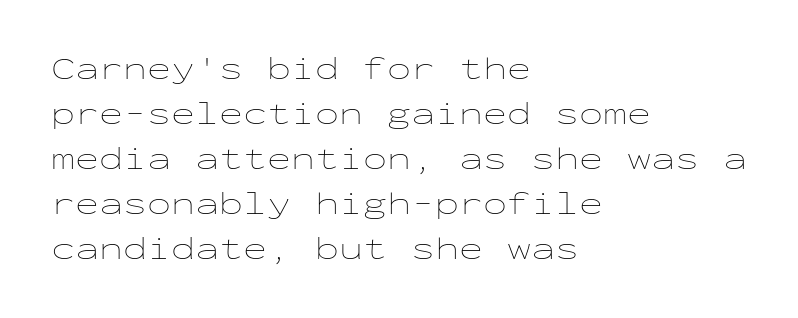
Q: Is the text bold? A: No.
Q: Is the text italic (slanted)? A: No, it is upright.
Q: Is the text underlined? A: No.
Q: How is the paragraph aligned? A: Left-aligned.
Q: Is the spacing between letters normal or unusually wide? A: Normal.
Q: Is the spacing between lines tight, normal or loose? A: Normal.
Q: Width (condensed, normal, or wide)? A: Wide.
Q: Stroke contrast? A: Low.
Q: x-height? A: Medium.
Q: Monospaced? A: Yes.
